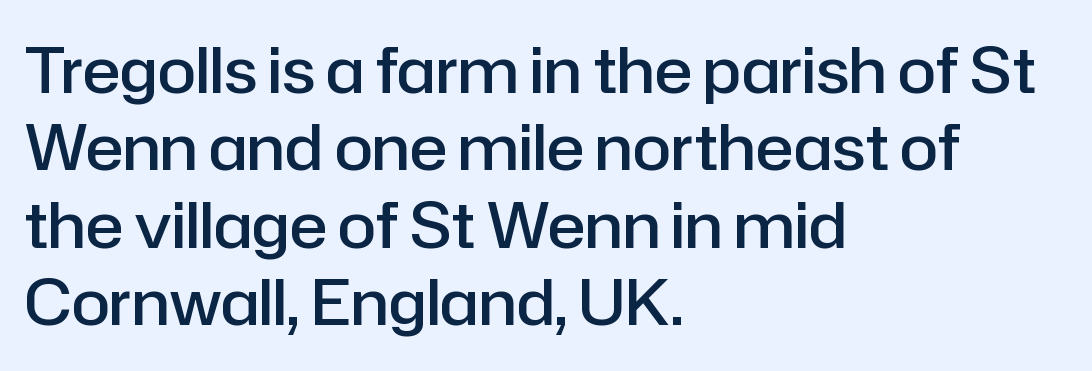
The image shows 63 px semibold sans-serif type, upright; set left-aligned, line spacing 1.23x, normal letter spacing, not underlined; low stroke contrast and a medium x-height.
